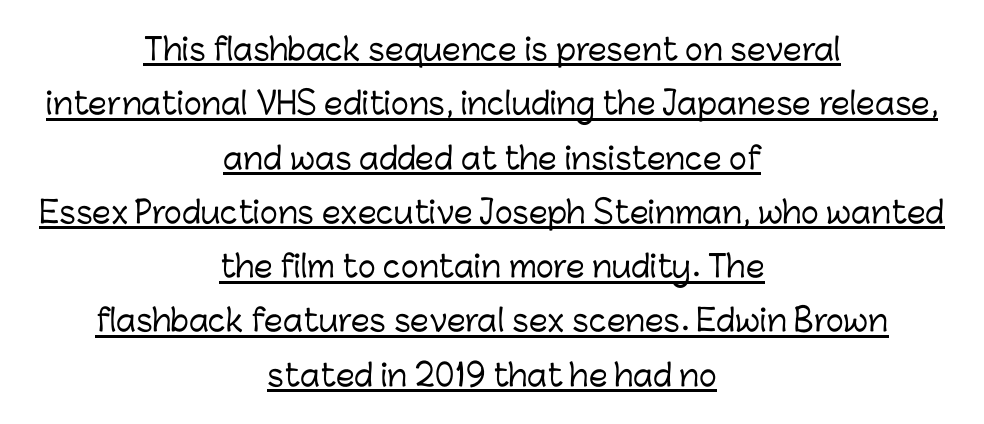
The image shows 30 px sans-serif type, upright; set centered, line spacing 1.81x, normal letter spacing, underlined; low stroke contrast and a medium x-height.
